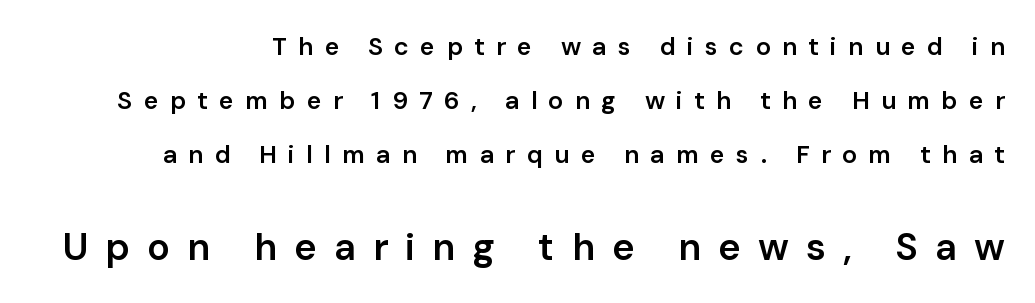
Is the letter spacing exaggerated? Yes — the characters are pushed far apart. In terms of posture, this sample is upright. In terms of weight, the rendering is demibold, just under bold. Character widths vary here, with narrow letters taking less room than wide ones. Baseline-to-baseline distance is far greater than the letter height. Small over large — that's the arrangement of the two blocks here.
